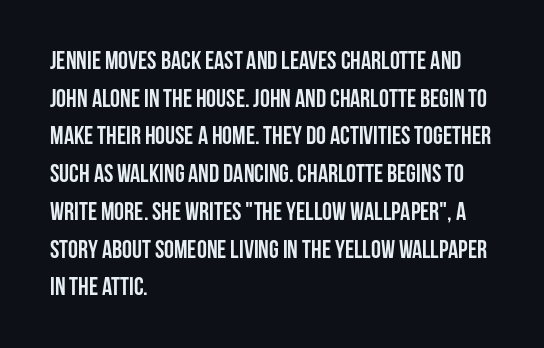
Q: Is the text bold? A: Yes.
Q: Is the text italic (slanted)? A: No, it is upright.
Q: Is the text underlined? A: No.
Q: How is the paragraph aligned? A: Left-aligned.
Q: Is the spacing between letters normal or unusually wide? A: Normal.
Q: Is the spacing between lines tight, normal or loose? A: Normal.
